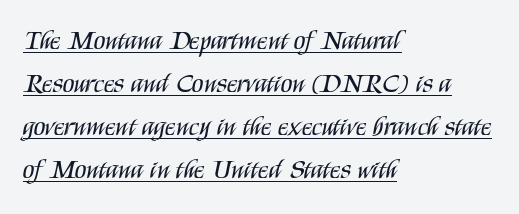
{"bold": "no", "underline": "yes", "align": "left", "line_spacing": "normal", "line_spacing_ratio": 1.59, "letter_spacing": "normal", "letter_spacing_em": 0.0, "glyph_px": 27}
